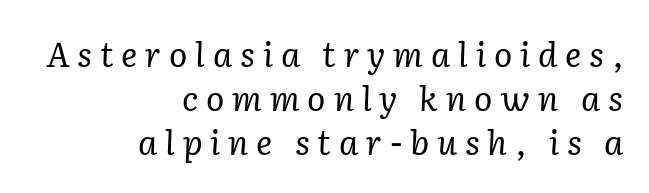
Q: Is the text bold? A: No.
Q: Is the text italic (slanted)? A: Yes, it leans right by about 2 degrees.
Q: Is the typeface a serif or a sans-serif typeface? A: Serif.
Q: Is the text underlined? A: No.
Q: How is the paragraph aligned? A: Right-aligned.
Q: Is the spacing between letters normal or unusually wide? A: Unusually wide.
Q: Is the spacing between lines tight, normal or loose? A: Normal.
Q: Width (condensed, normal, or wide)? A: Normal.
Q: Stroke contrast? A: Low.
Q: x-height? A: Medium.
Q: Monospaced? A: No.
